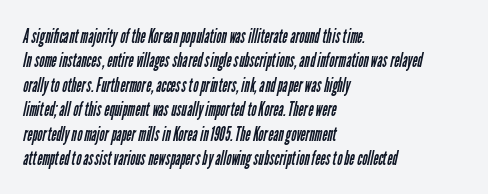
The image shows 20 px text type; set left-aligned, line spacing 1.22x, normal letter spacing, not underlined.
